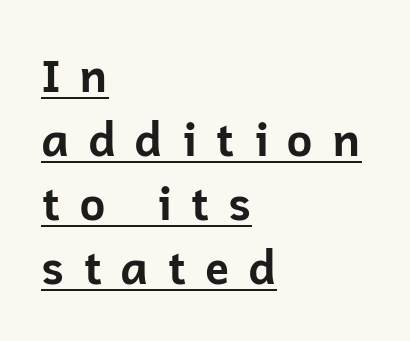
{"serif": "no", "italic": "no", "bold": "yes", "weight": "bold", "width": "normal", "stroke_contrast": "low", "x_height": "medium", "monospaced": "no", "underline": "yes", "align": "left", "line_spacing": "normal", "line_spacing_ratio": 1.42, "letter_spacing": "wide", "letter_spacing_em": 0.4, "glyph_px": 45}
